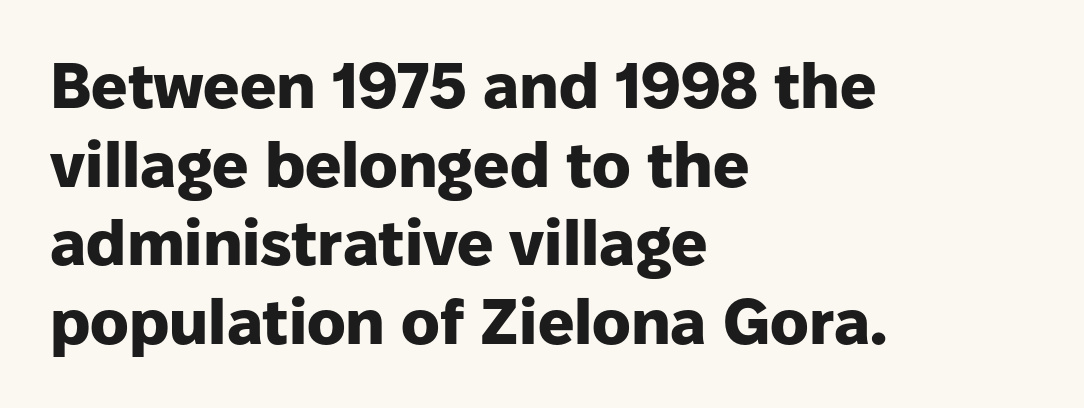
The image shows 64 px heavy sans-serif type, upright; set left-aligned, line spacing 1.23x, normal letter spacing, not underlined; low stroke contrast and a medium x-height.
